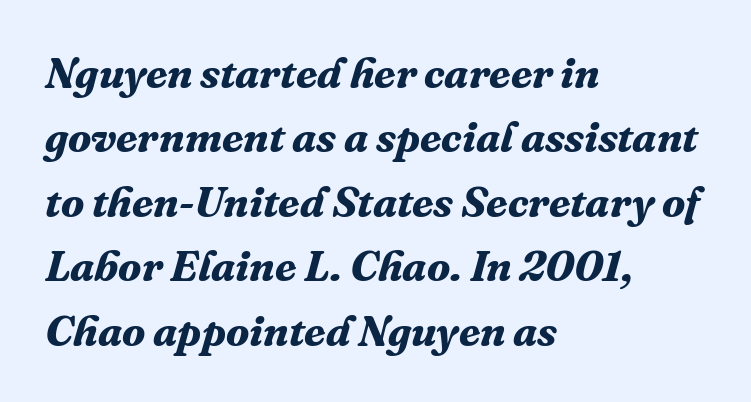
The image shows 43 px bold serif type, italic (leaning right); set left-aligned, normal line spacing (1.5x), normal letter spacing, not underlined; medium stroke contrast and a medium x-height.
